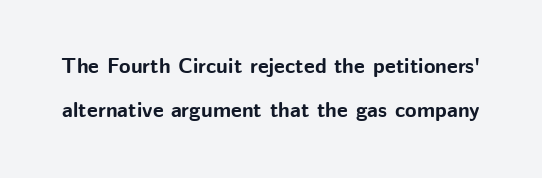
Quick note: underline off. Compared with an ordinary text face, these strokes are far heavier — a full bold. Tracking here is standard; glyphs follow each other at the usual distance. You could fit nearly another row in the gap between these rows. The axis of the letterforms is exactly vertical.
